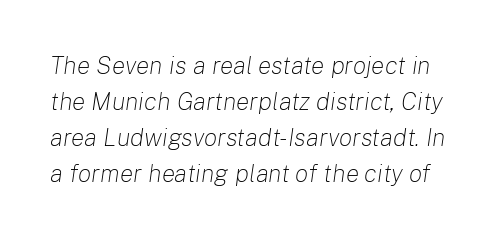
The image shows 25 px text type, italic (leaning right); set normal line spacing (1.44x), normal letter spacing, not underlined.
